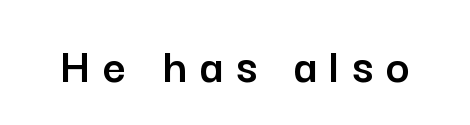
The horizontal fit of the characters is loose and conspicuously gappy. Is this a fixed-width face? No — the glyphs have proportional, varying widths. The text was rendered using a sans face with plain stroke endings. Just letters on the line, the space beneath them empty. The letters stand upright; this is a roman face.
